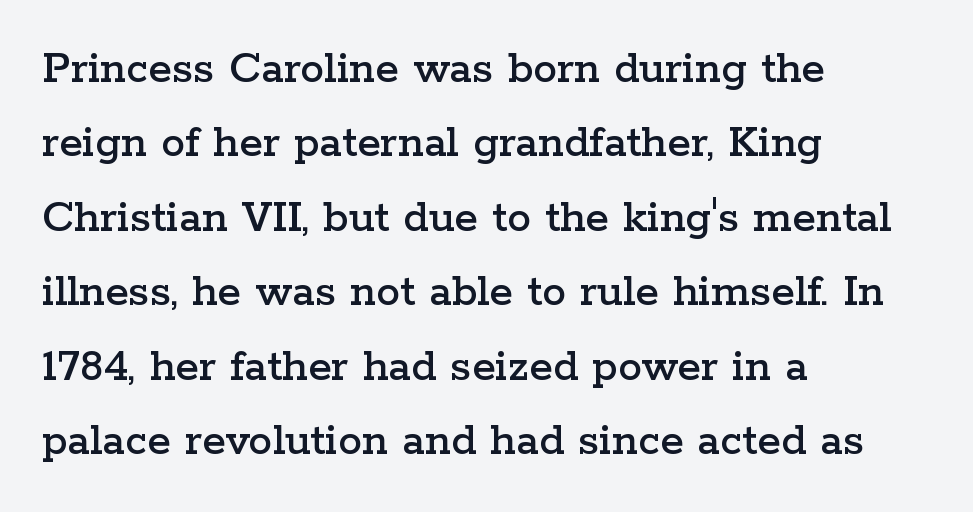
A typesetter would call this proportional, since set widths differ per character. You could call the tracking neutral — neither tight nor loose. The strip under each line holds only bare page. The typesetter chose a ragged-right arrangement here. It's the straight-up-and-down kind of type.
